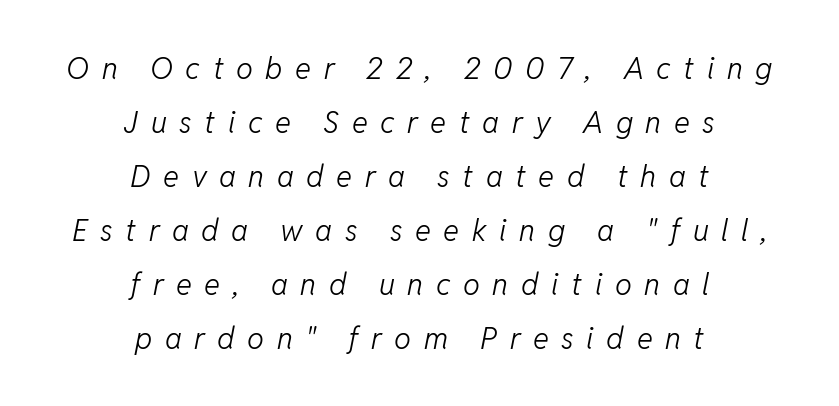
The image shows 30 px light type, italic (leaning right); set centered, line spacing 1.8x, unusually wide letter spacing (+0.42 em), not underlined; low stroke contrast and a medium x-height.
